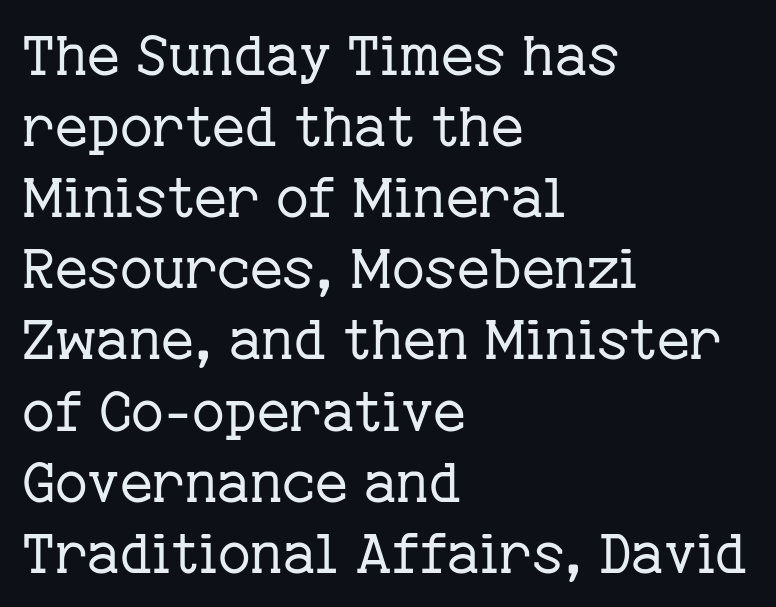
{"serif": "yes", "italic": "no", "bold": "no", "weight": "regular", "width": "normal", "stroke_contrast": "low", "x_height": "medium", "monospaced": "no", "underline": "no", "align": "left", "line_spacing": "normal", "line_spacing_ratio": 1.27, "letter_spacing": "normal", "letter_spacing_em": 0.0, "glyph_px": 56}
